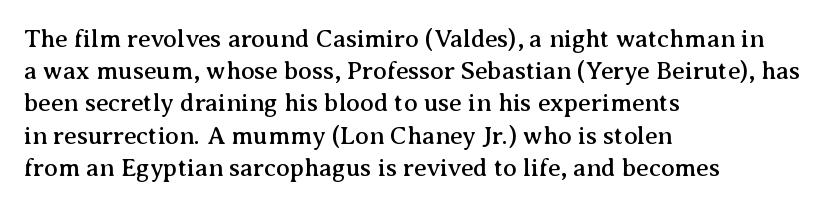
No italicization has been applied; the sample stays upright. This sample uses plain, unmodified letter spacing. Decoration check: the copy has no underline. The typesetter chose a ragged-right arrangement here. Interline gaps are of average width in this sample.
